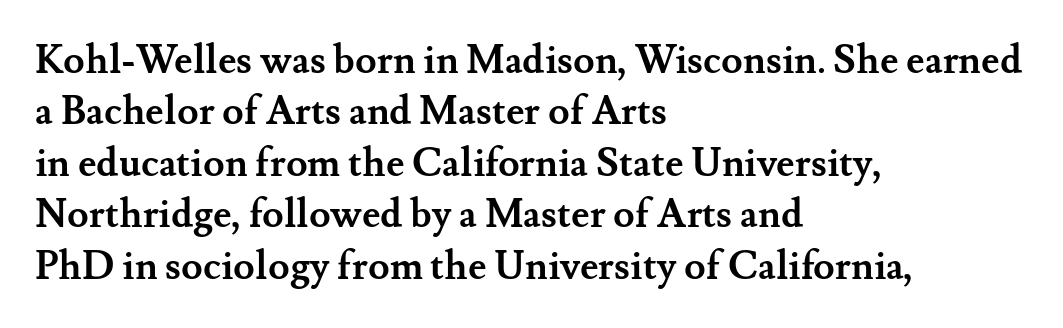
The image shows 39 px semibold serif type, upright; set left-aligned, normal line spacing (1.32x), normal letter spacing, not underlined; medium stroke contrast and a small x-height.
